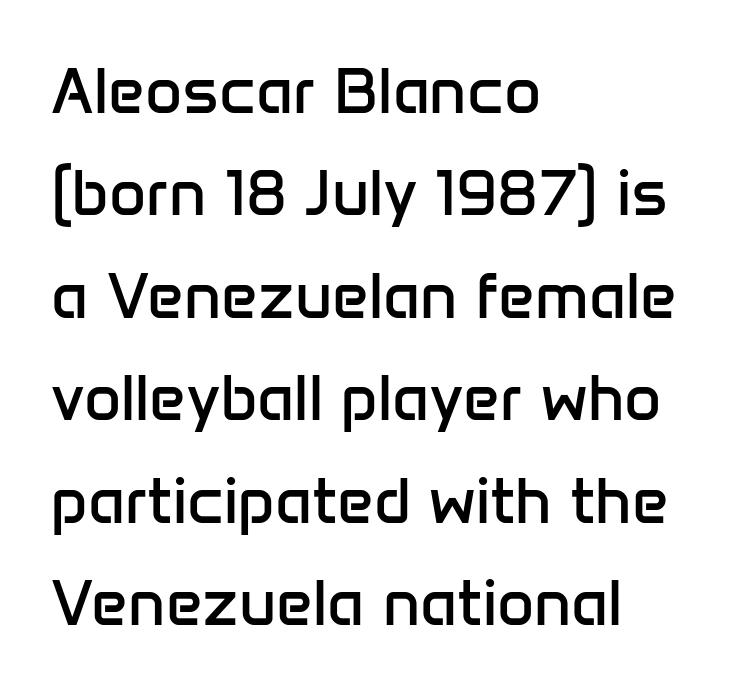
{"serif": "no", "italic": "no", "bold": "no", "weight": "regular", "width": "normal", "stroke_contrast": "low", "x_height": "medium", "monospaced": "no", "underline": "no", "align": "left", "line_spacing": "normal", "line_spacing_ratio": 1.6, "letter_spacing": "normal", "letter_spacing_em": 0.0, "glyph_px": 64}
